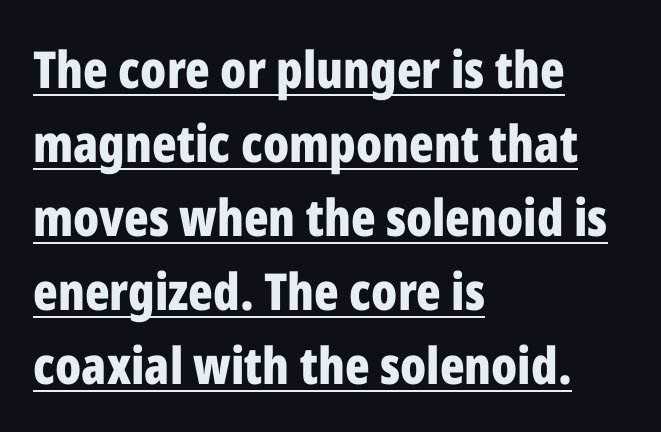
Q: Is the text bold? A: Yes.
Q: Is the text italic (slanted)? A: No, it is upright.
Q: Is the typeface a serif or a sans-serif typeface? A: Sans-serif.
Q: Is the text underlined? A: Yes.
Q: How is the paragraph aligned? A: Left-aligned.
Q: Is the spacing between letters normal or unusually wide? A: Normal.
Q: Is the spacing between lines tight, normal or loose? A: Normal.
Q: Width (condensed, normal, or wide)? A: Condensed.
Q: Stroke contrast? A: Low.
Q: x-height? A: Medium.
Q: Monospaced? A: No.
